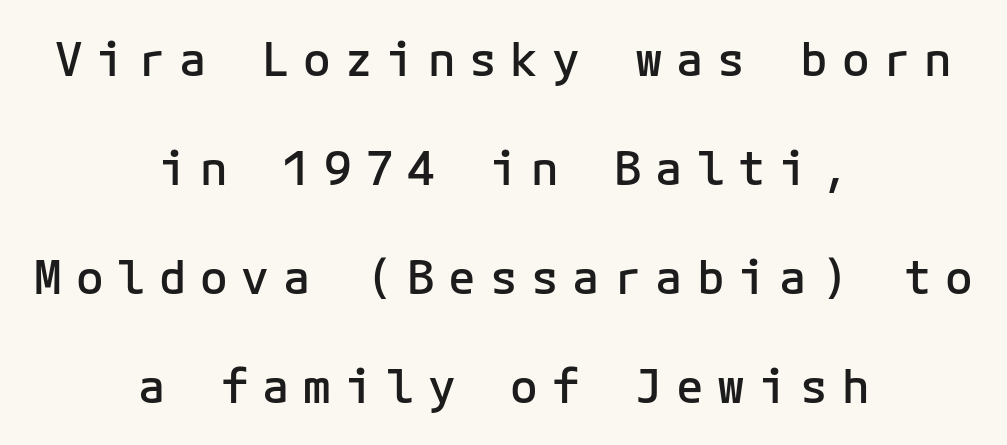
{"serif": "no", "italic": "no", "bold": "semi", "weight": "semibold", "width": "normal", "stroke_contrast": "low", "x_height": "medium", "monospaced": "yes", "underline": "no", "align": "center", "line_spacing": "loose", "line_spacing_ratio": 2.37, "letter_spacing": "wide", "letter_spacing_em": 0.3, "glyph_px": 46}
